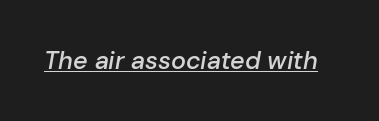
{"italic": "yes", "lean": "right", "slant_degrees": 10, "bold": "semi", "underline": "yes", "letter_spacing": "normal", "letter_spacing_em": 0.0, "glyph_px": 25}
